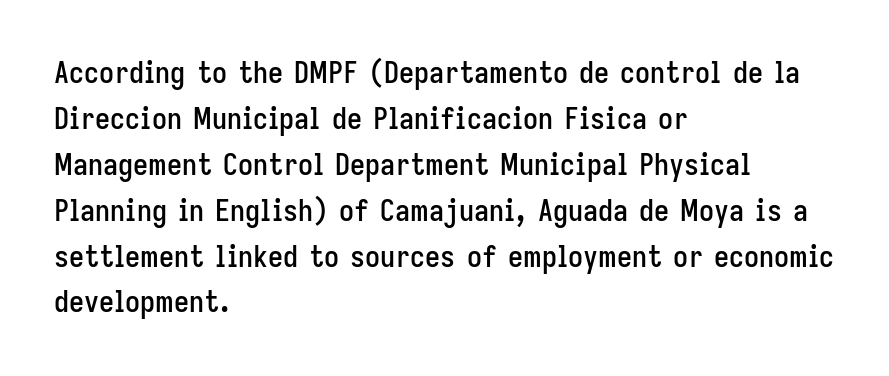
{"serif": "no", "italic": "no", "width": "condensed", "stroke_contrast": "low", "x_height": "medium", "monospaced": "no", "underline": "no", "align": "left", "line_spacing": "normal", "line_spacing_ratio": 1.53, "letter_spacing": "normal", "letter_spacing_em": 0.0, "glyph_px": 30}
